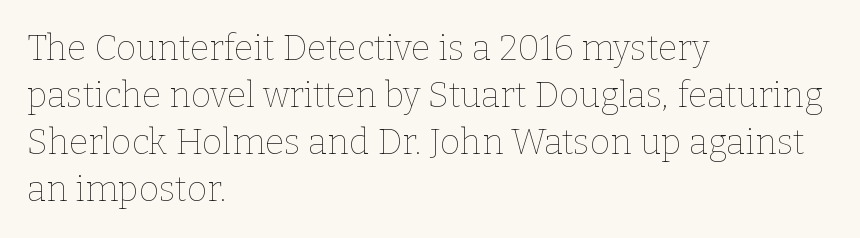
The font's upright variant was chosen for this text. Has an underline been added? It has not. The face used here is proportionally spaced, like ordinary book or web type. Does extra space separate the letters? No, they use regular spacing.
